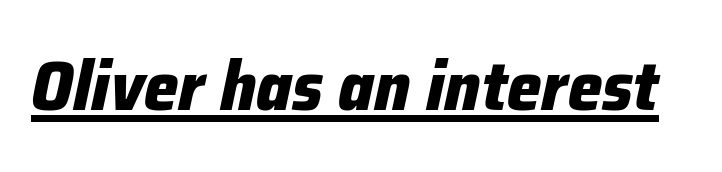
The letters advance in unequal steps, a hallmark of proportional type. Notice how thick the strokes are: this is what a full bold looks like. This sample carries an underscore along the baseline area. How are the letters spaced? Ordinarily, with no added tracking. Is the type slanted? Yes — the strokes lean at a clear angle.
